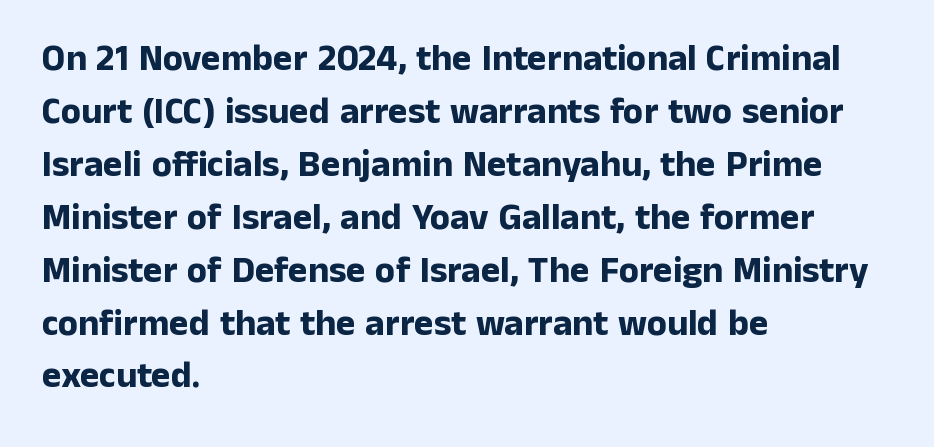
Q: Is the text bold? A: Yes.
Q: Is the text italic (slanted)? A: No, it is upright.
Q: Is the typeface a serif or a sans-serif typeface? A: Sans-serif.
Q: Is the text underlined? A: No.
Q: How is the paragraph aligned? A: Left-aligned.
Q: Is the spacing between letters normal or unusually wide? A: Normal.
Q: Is the spacing between lines tight, normal or loose? A: Normal.
Q: Width (condensed, normal, or wide)? A: Normal.
Q: Stroke contrast? A: Low.
Q: x-height? A: Medium.
Q: Monospaced? A: No.
